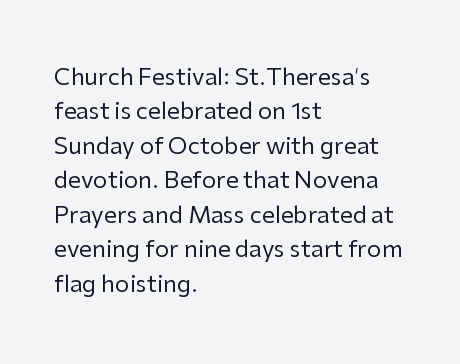
The image shows 23 px text type, upright; set left-aligned, normal line spacing (1.5x), normal letter spacing, not underlined.
